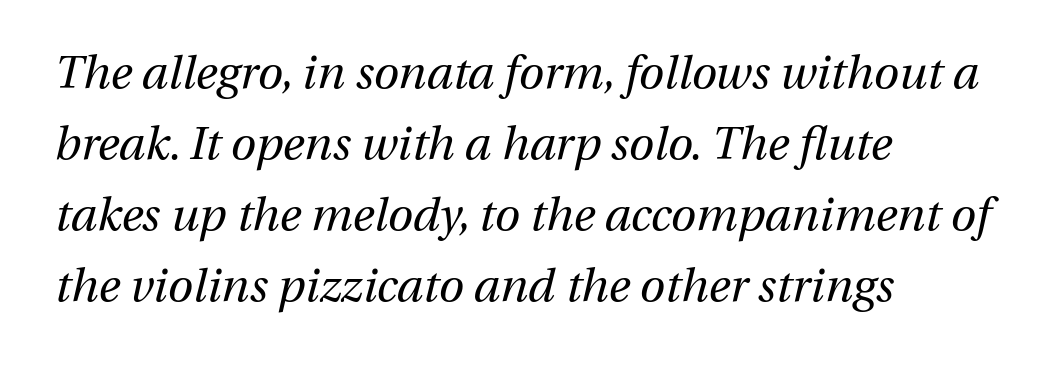
The image shows 46 px regular-weight type, italic (leaning right); set left-aligned, normal line spacing (1.54x), normal letter spacing, not underlined; medium stroke contrast and a medium x-height.
